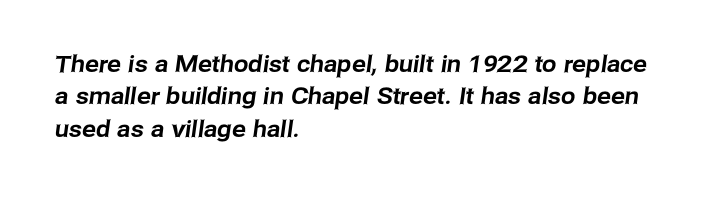
The image shows 23 px text type; set left-aligned, normal line spacing (1.41x), normal letter spacing, not underlined.
